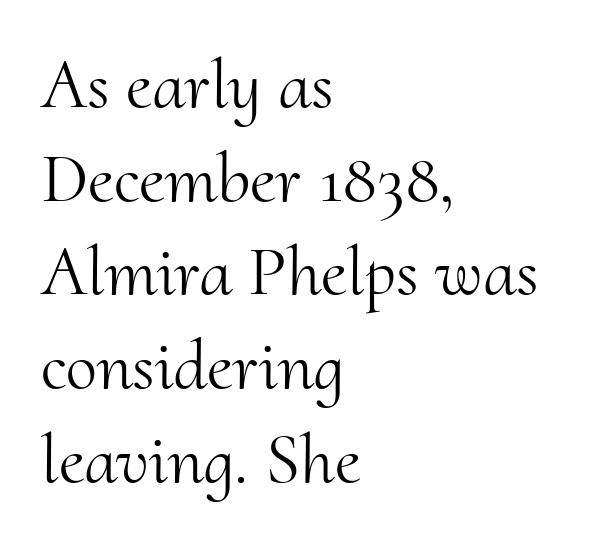
The image shows 71 px light serif type, upright; set left-aligned, normal line spacing (1.32x), normal letter spacing, not underlined; medium stroke contrast and a small x-height.
